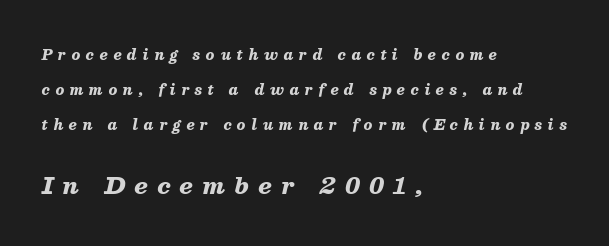
Q: Is the text bold? A: Yes.
Q: Is the text italic (slanted)? A: Yes, it leans right by about 13 degrees.
Q: Is the text underlined? A: No.
Q: How is the paragraph aligned? A: Left-aligned.
Q: Is the spacing between letters normal or unusually wide? A: Unusually wide.
Q: Is the spacing between lines tight, normal or loose? A: Loose.
Q: Which block of text is set in a larger size, the first (top) or the second (bottom)? A: The second (bottom) one.
